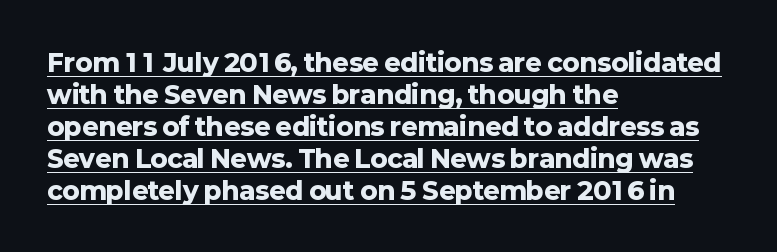
The image shows 25 px bold type, upright; set left-aligned, normal line spacing (1.28x), normal letter spacing, underlined.
